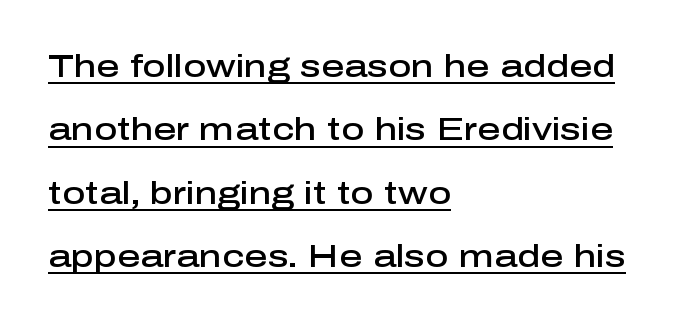
Q: Is the text bold? A: Semi-bold.
Q: Is the text italic (slanted)? A: No, it is upright.
Q: Is the typeface a serif or a sans-serif typeface? A: Sans-serif.
Q: Is the text underlined? A: Yes.
Q: How is the paragraph aligned? A: Left-aligned.
Q: Is the spacing between letters normal or unusually wide? A: Normal.
Q: Is the spacing between lines tight, normal or loose? A: Loose.
Q: Width (condensed, normal, or wide)? A: Normal.
Q: Stroke contrast? A: Low.
Q: x-height? A: Medium.
Q: Monospaced? A: No.
